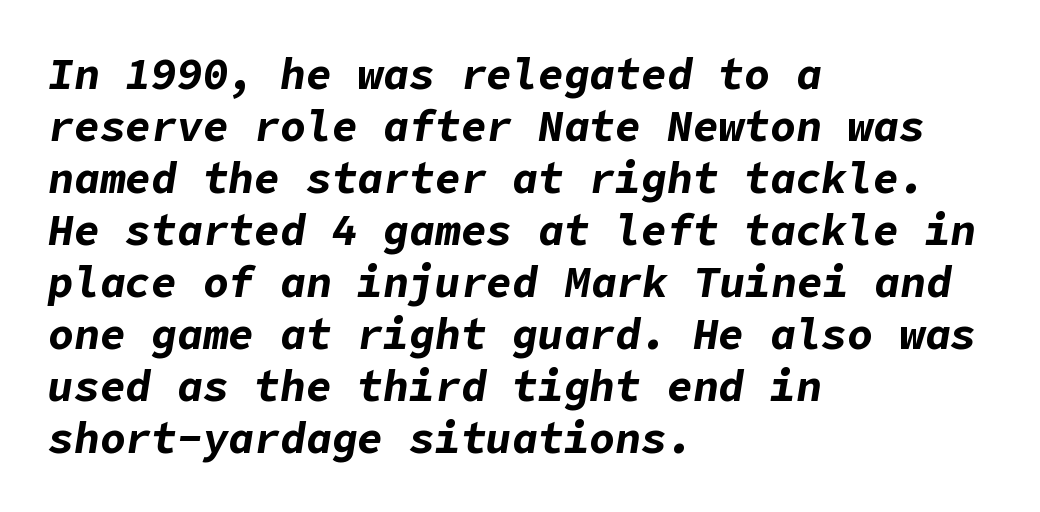
Q: Is the text bold? A: Yes.
Q: Is the text italic (slanted)? A: Yes, it leans right by about 9 degrees.
Q: Is the text underlined? A: No.
Q: How is the paragraph aligned? A: Left-aligned.
Q: Is the spacing between letters normal or unusually wide? A: Normal.
Q: Width (condensed, normal, or wide)? A: Normal.
Q: Stroke contrast? A: Low.
Q: x-height? A: Medium.
